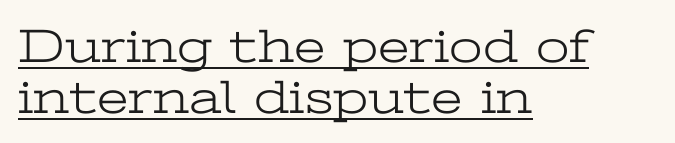
The image shows 48 px light, wide serif type, upright; set left-aligned, tight line spacing (1.06x), normal letter spacing, underlined; low stroke contrast and a medium x-height.
